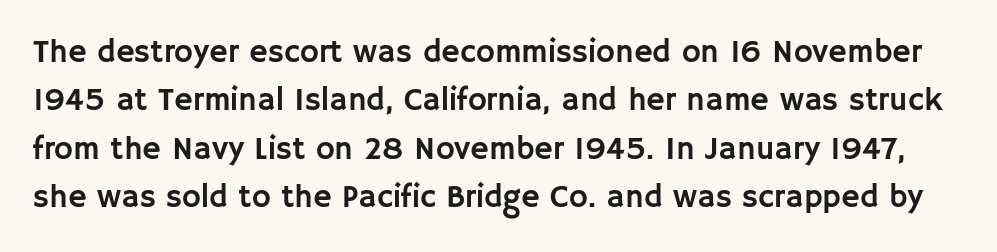
{"serif": "no", "italic": "no", "width": "normal", "stroke_contrast": "low", "x_height": "large", "monospaced": "no", "underline": "no", "line_spacing": "normal", "line_spacing_ratio": 1.51, "letter_spacing": "normal", "letter_spacing_em": 0.0, "glyph_px": 32}
